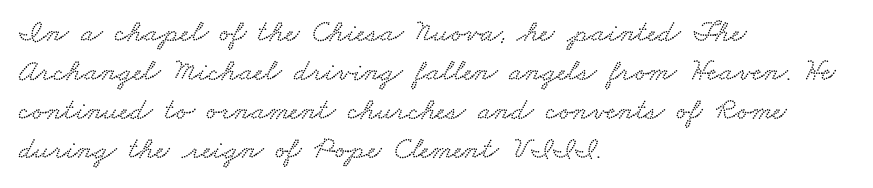
The image shows 31 px wide type; set left-aligned, normal line spacing (1.26x), normal letter spacing, not underlined; low stroke contrast and a small x-height.
